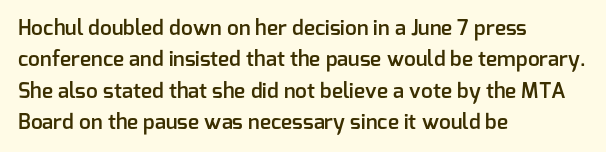
Emphasis by weight is partial: semibold. A typesetter would call this leading conventional body-copy spacing. The rendering keeps characters at their native spacing. This is roman type, the default non-slanted kind. Compared with a centered layout, this one pins lines to the left instead.
